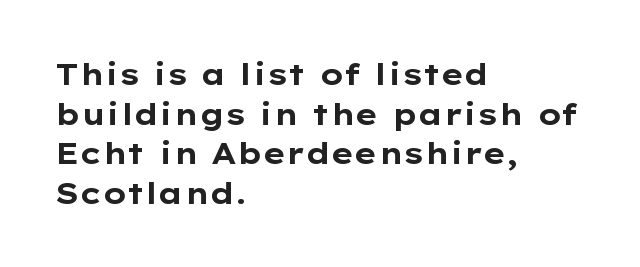
Q: Is the text bold? A: Yes.
Q: Is the text italic (slanted)? A: No, it is upright.
Q: Is the typeface a serif or a sans-serif typeface? A: Sans-serif.
Q: Is the text underlined? A: No.
Q: How is the paragraph aligned? A: Left-aligned.
Q: Is the spacing between letters normal or unusually wide? A: Normal.
Q: Is the spacing between lines tight, normal or loose? A: Normal.
Q: Width (condensed, normal, or wide)? A: Wide.
Q: Stroke contrast? A: Low.
Q: x-height? A: Medium.
Q: Monospaced? A: No.
